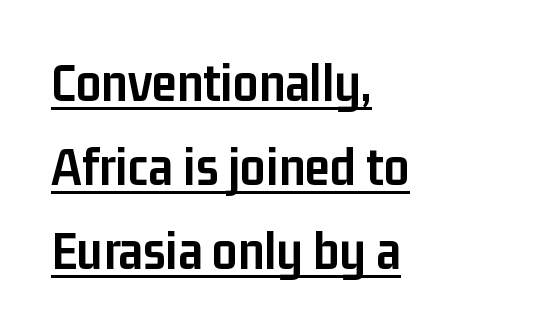
Varying glyph widths throughout — classic text-font behaviour. Caption: lettering with a line underneath. The typography opts for an upright posture over an oblique one. The sample has been set heavy, in full bold. Each new line begins a customary step beneath the previous one. The line texture is even and compact thanks to regular tracking.
